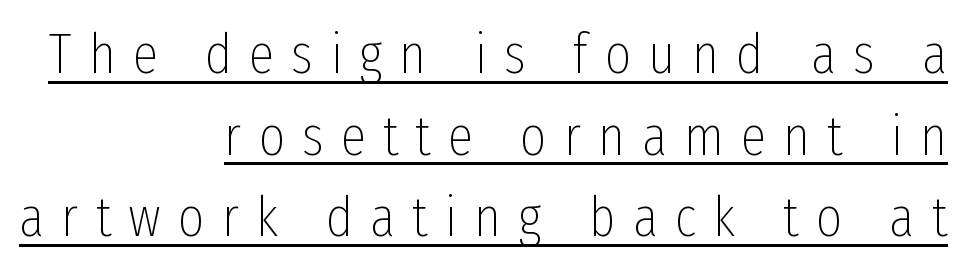
Does the type have serifs? No, each stem ends abruptly. You could not count columns in this text — the font is proportionally spaced. This sample uses expanded letter spacing, leaving extra air between glyphs. The lines sit at an ordinary, default distance from one another. Nothing heavy about these letters — not bold at all.
